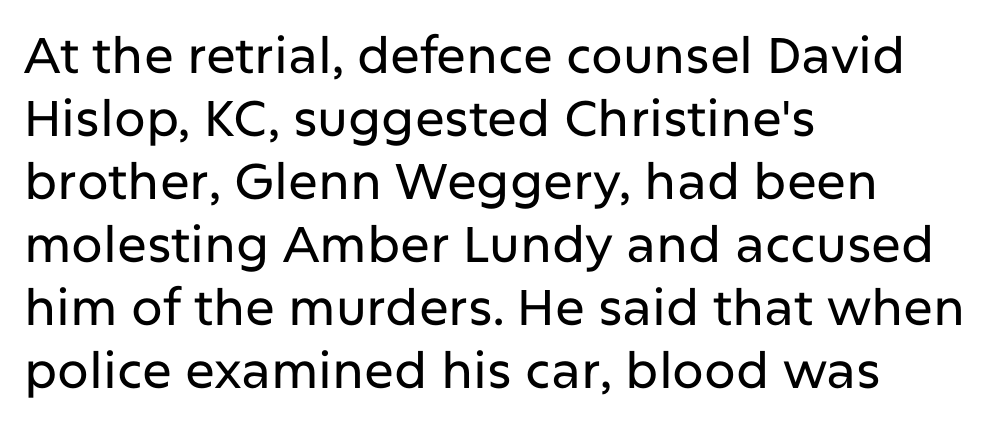
What stands out about the letter spacing? Nothing — it is the standard amount. Words float on clear page, feet unadorned. Think of a printed novel: that variable character pitch is what you see here. What's the leading like? Ordinary, nothing unusual.
